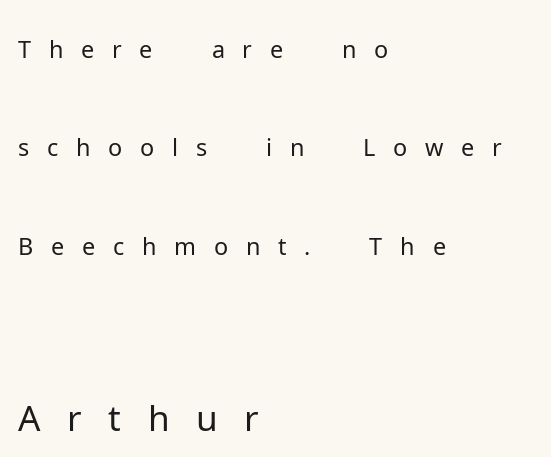
Q: Is the text bold? A: No.
Q: Is the text italic (slanted)? A: No, it is upright.
Q: Is the typeface a serif or a sans-serif typeface? A: Sans-serif.
Q: Is the text underlined? A: No.
Q: How is the paragraph aligned? A: Left-aligned.
Q: Is the spacing between letters normal or unusually wide? A: Unusually wide.
Q: Is the spacing between lines tight, normal or loose? A: Loose.
Q: Which block of text is set in a larger size, the first (top) or the second (bottom)? A: The second (bottom) one.
Q: Width (condensed, normal, or wide)? A: Normal.
Q: Stroke contrast? A: Low.
Q: x-height? A: Medium.
Q: Monospaced? A: No.
